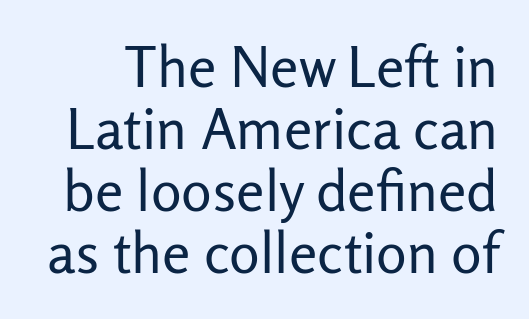
{"serif": "no", "italic": "no", "bold": "no", "weight": "regular", "width": "normal", "stroke_contrast": "low", "x_height": "medium", "monospaced": "no", "underline": "no", "line_spacing": "tight", "line_spacing_ratio": 1.09, "letter_spacing": "normal", "letter_spacing_em": 0.0, "glyph_px": 57}
